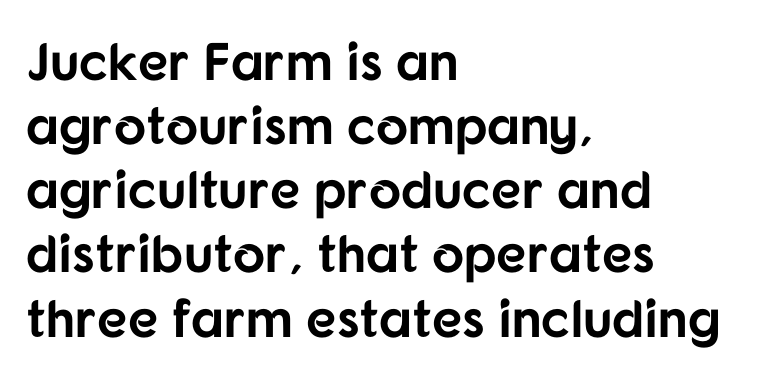
Pretty heavy lettering here — definitely bold. These lines are rendered in a variable-pitch font. Just letters on the line, the space beneath them empty. Upright lettering throughout. Look at the tracking — it's just the regular setting, nothing added.
